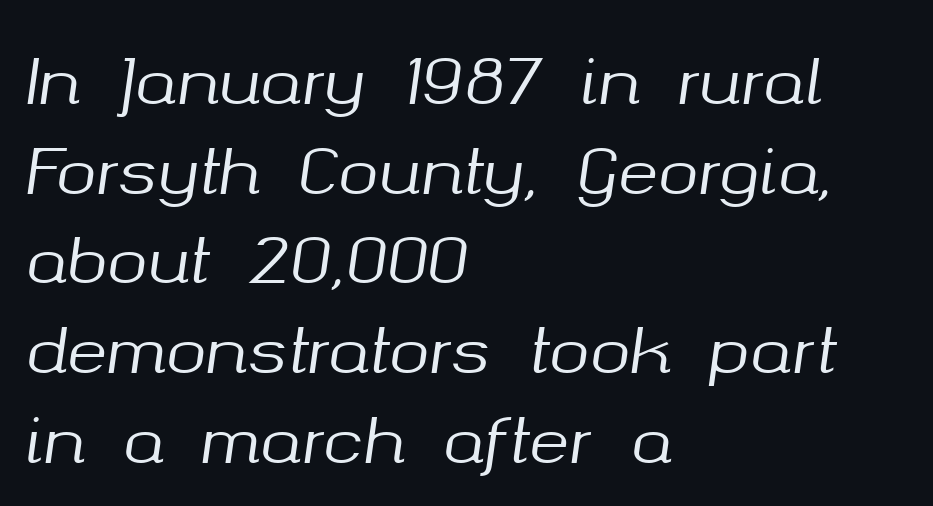
Q: Is the text italic (slanted)? A: Yes, it leans right by about 8 degrees.
Q: Is the text underlined? A: No.
Q: How is the paragraph aligned? A: Left-aligned.
Q: Is the spacing between letters normal or unusually wide? A: Normal.
Q: Is the spacing between lines tight, normal or loose? A: Normal.
Q: Width (condensed, normal, or wide)? A: Normal.
Q: Stroke contrast? A: Medium.
Q: x-height? A: Medium.
Q: Monospaced? A: No.
